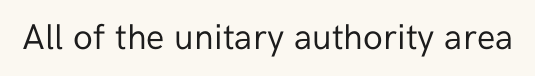
Is this a fixed-width face? No — the glyphs have proportional, varying widths. Vertical strokes here are truly vertical. Glance below the letters and you will spot only blank space. The face used here is a sans, in the tradition of grotesques and geometrics. The face looks like a standard text weight, possibly lighter. Short note: letters normally spaced.
